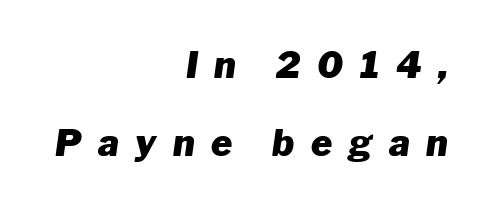
{"italic": "yes", "lean": "right", "slant_degrees": 8, "bold": "yes", "weight": "heavy", "width": "normal", "stroke_contrast": "low", "x_height": "medium", "monospaced": "no", "underline": "no", "align": "right", "line_spacing": "loose", "line_spacing_ratio": 2.17, "letter_spacing": "wide", "letter_spacing_em": 0.46, "glyph_px": 36}
